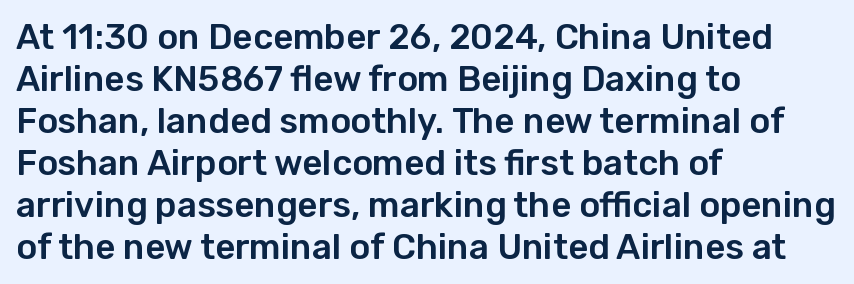
Q: Is the text italic (slanted)? A: No, it is upright.
Q: Is the typeface a serif or a sans-serif typeface? A: Sans-serif.
Q: Is the text underlined? A: No.
Q: How is the paragraph aligned? A: Left-aligned.
Q: Is the spacing between letters normal or unusually wide? A: Normal.
Q: Width (condensed, normal, or wide)? A: Normal.
Q: Stroke contrast? A: Low.
Q: x-height? A: Medium.
Q: Monospaced? A: No.
